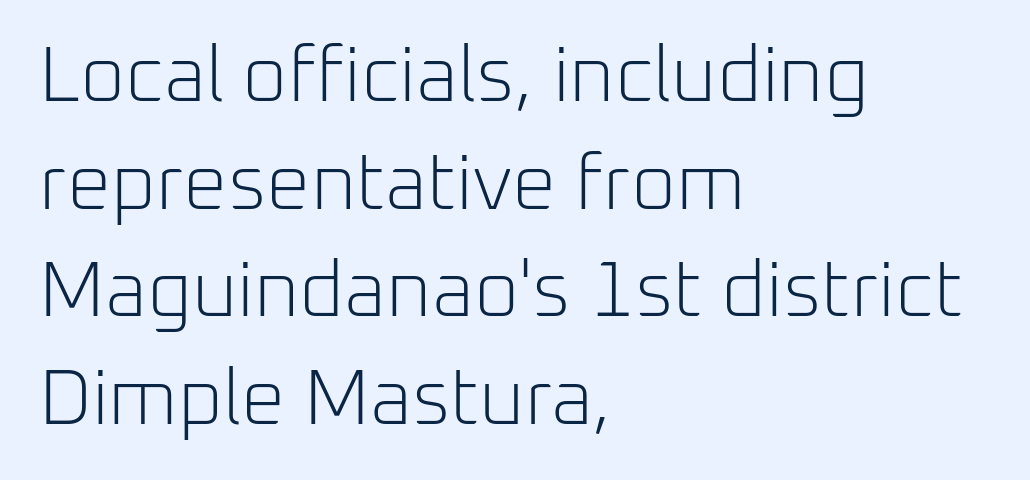
The image shows 78 px light sans-serif type, upright; set left-aligned, normal line spacing (1.38x), normal letter spacing, not underlined; low stroke contrast and a medium x-height.
